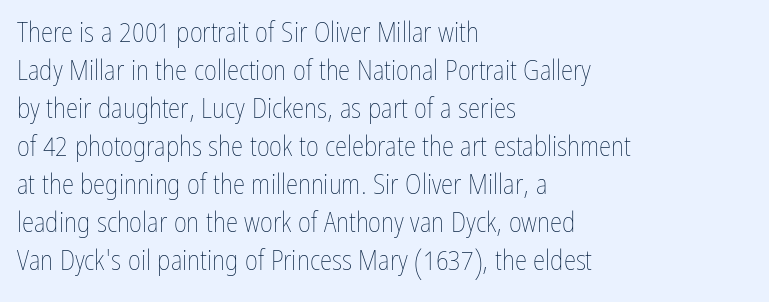
{"italic": "no", "bold": "no", "weight": "thin", "width": "condensed", "stroke_contrast": "low", "x_height": "medium", "monospaced": "no", "underline": "no", "align": "left", "line_spacing": "normal", "line_spacing_ratio": 1.36, "letter_spacing": "normal", "letter_spacing_em": 0.0, "glyph_px": 28}
